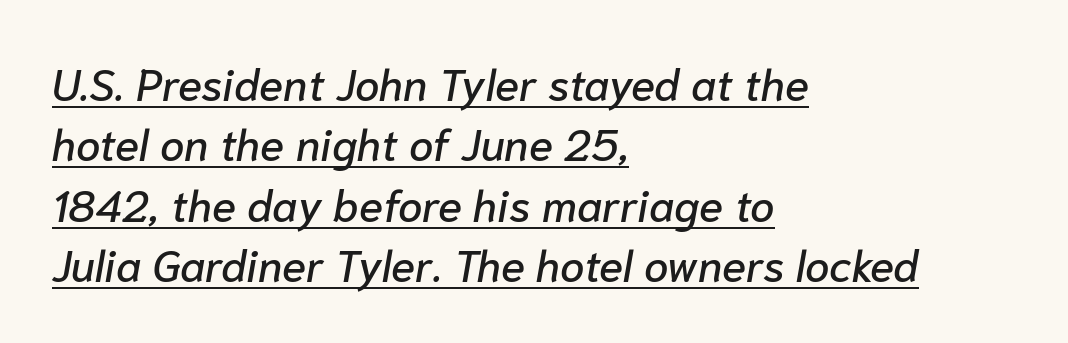
The letters advance in unequal steps, a hallmark of proportional type. Layout note: lines flush left. Slant detected: the letters are inclined. This sample keeps an unexceptional amount of space between lines. This rendering leaves character spacing at its baseline value. The specimen includes a rule beneath the text block's lines.
